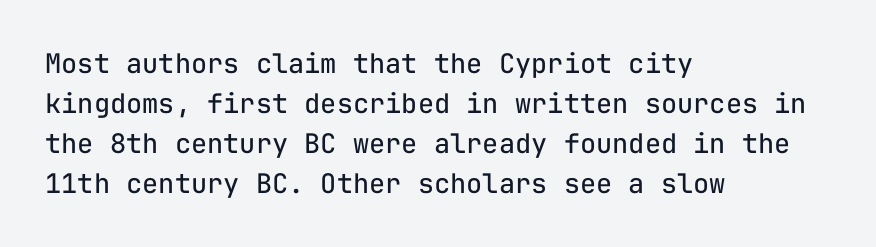
The image shows 27 px text type, upright; set left-aligned, normal line spacing (1.48x), normal letter spacing, not underlined.
